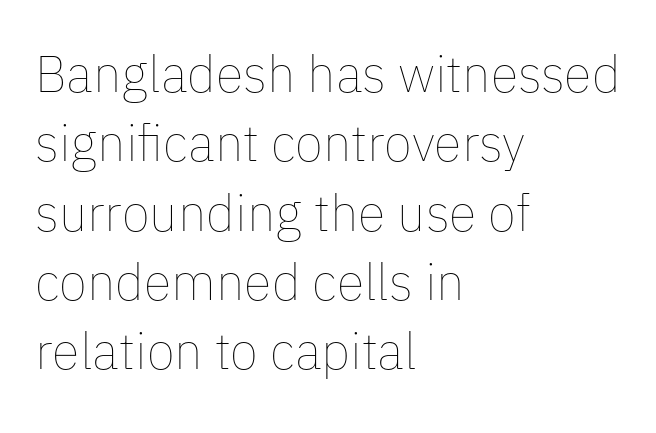
{"italic": "no", "bold": "no", "weight": "thin", "width": "normal", "stroke_contrast": "low", "x_height": "medium", "monospaced": "no", "underline": "no", "align": "left", "line_spacing": "normal", "line_spacing_ratio": 1.36, "letter_spacing": "normal", "letter_spacing_em": 0.0, "glyph_px": 51}
